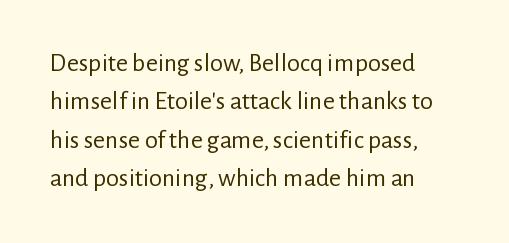
The image shows 26 px text type, upright; set left-aligned, normal line spacing (1.48x), normal letter spacing, not underlined.
